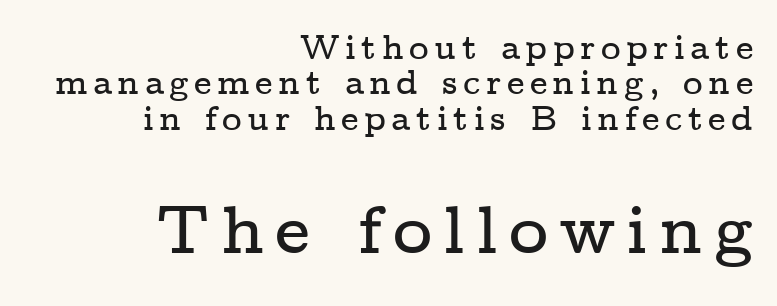
The image shows 68 px wide serif type, upright; set right-aligned, tight line spacing (1.04x), not underlined; the second (bottom) block is 2.0x larger; low stroke contrast and a medium x-height.
